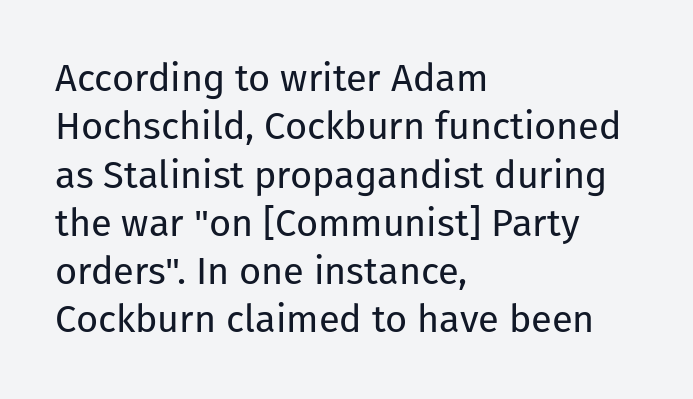
{"serif": "no", "italic": "no", "bold": "no", "weight": "regular", "width": "normal", "stroke_contrast": "low", "x_height": "medium", "monospaced": "no", "underline": "no", "align": "left", "line_spacing": "normal", "line_spacing_ratio": 1.27, "letter_spacing": "normal", "letter_spacing_em": 0.0, "glyph_px": 38}
